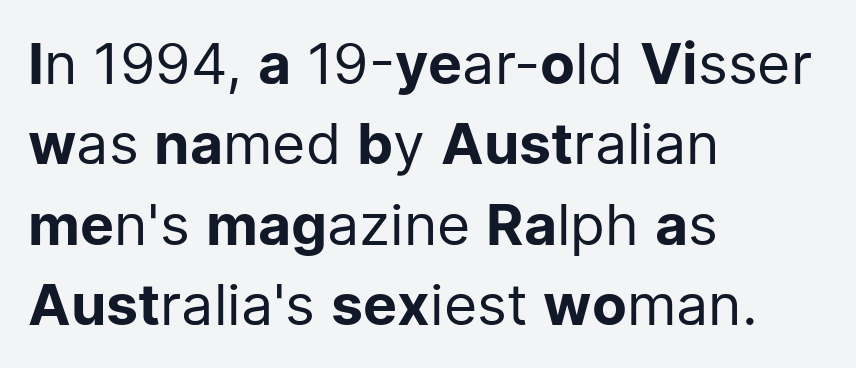
Q: Is the text bold? A: No.
Q: Is the text italic (slanted)? A: No, it is upright.
Q: Is the typeface a serif or a sans-serif typeface? A: Sans-serif.
Q: Is the text underlined? A: No.
Q: How is the paragraph aligned? A: Left-aligned.
Q: Is the spacing between letters normal or unusually wide? A: Normal.
Q: Is the spacing between lines tight, normal or loose? A: Normal.
Q: Width (condensed, normal, or wide)? A: Normal.
Q: Stroke contrast? A: Low.
Q: x-height? A: Medium.
Q: Monospaced? A: No.
